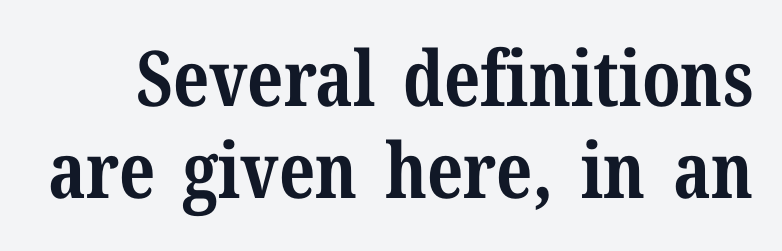
Note: serifs present on the glyphs. Does the weight exceed regular? Yes, all the way to bold. A typesetter would call this zero additional tracking. The passage shown is typed in a proportional face where columns would drift. The gap between lines stays unmarked.
